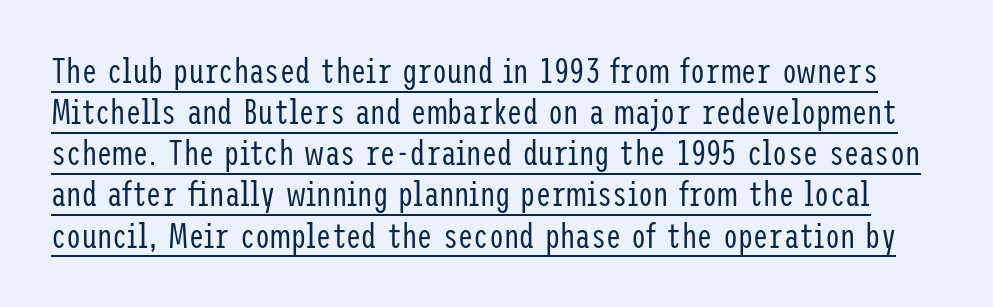
The image shows 34 px regular-weight, condensed sans-serif type, upright; set line spacing 1.21x, normal letter spacing, underlined; low stroke contrast and a medium x-height.
